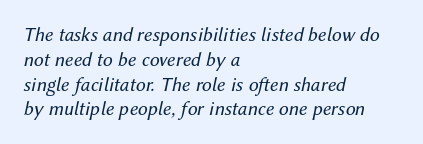
Q: Is the text bold? A: No.
Q: Is the text italic (slanted)? A: Yes, it leans right by about 12 degrees.
Q: Is the text underlined? A: No.
Q: How is the paragraph aligned? A: Left-aligned.
Q: Is the spacing between letters normal or unusually wide? A: Normal.
